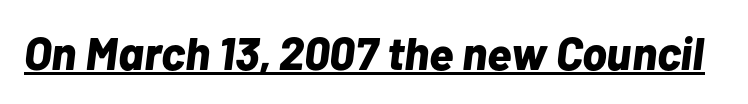
The image shows 46 px bold type, italic (leaning right); set normal letter spacing, underlined; low stroke contrast and a medium x-height.
